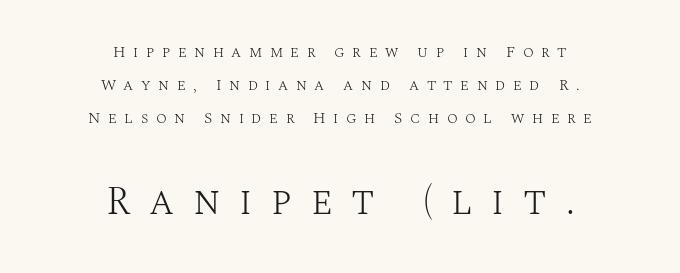
The image shows 40 px light serif type, upright; set centered, loose line spacing (2.06x), unusually wide letter spacing (+0.47 em), not underlined; the second (bottom) block is 2.5x larger; medium stroke contrast and a large x-height.
